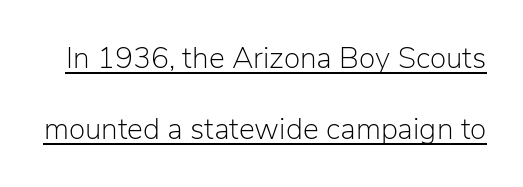
Q: Is the text bold? A: No.
Q: Is the text italic (slanted)? A: No, it is upright.
Q: Is the typeface a serif or a sans-serif typeface? A: Sans-serif.
Q: Is the text underlined? A: Yes.
Q: Is the spacing between letters normal or unusually wide? A: Normal.
Q: Is the spacing between lines tight, normal or loose? A: Loose.
Q: Width (condensed, normal, or wide)? A: Normal.
Q: Stroke contrast? A: Low.
Q: x-height? A: Medium.
Q: Monospaced? A: No.
